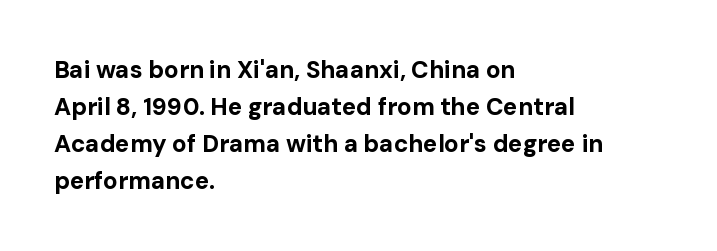
{"italic": "no", "bold": "yes", "underline": "no", "align": "left", "line_spacing": "normal", "line_spacing_ratio": 1.54, "letter_spacing": "normal", "letter_spacing_em": 0.0, "glyph_px": 24}
